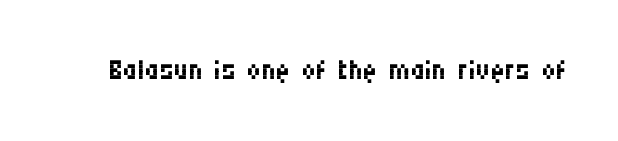
Letterform terminals end flat and unadorned throughout the passage. Between one letter and the next there's only the usual sliver of space. The gap between lines stays unmarked. Ascenders rise straight up at ninety degrees. You could not count columns in this text — the font is proportionally spaced. Compared with a typical body face, this is equally light or lighter still.
